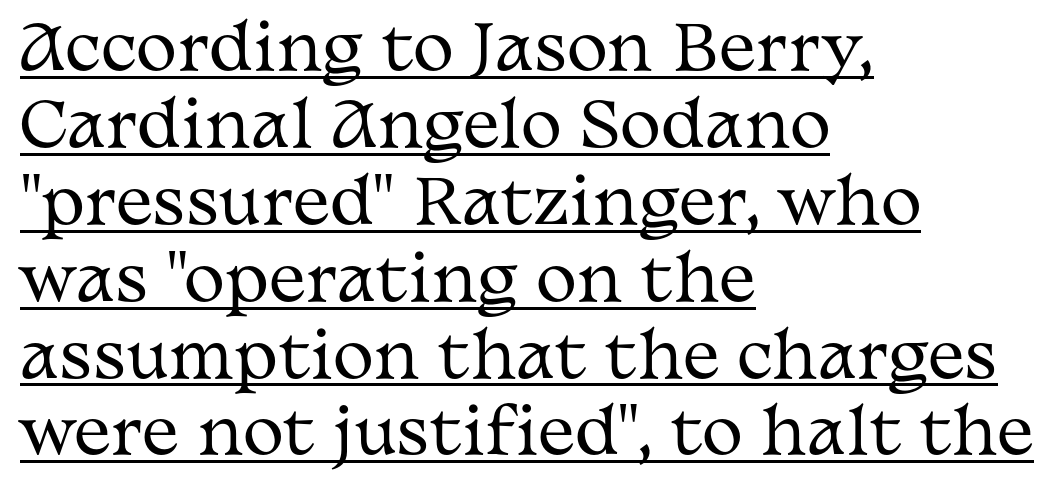
The image shows 62 px regular-weight, wide serif type, upright; set left-aligned, line spacing 1.24x, normal letter spacing, underlined; medium stroke contrast and a medium x-height.
